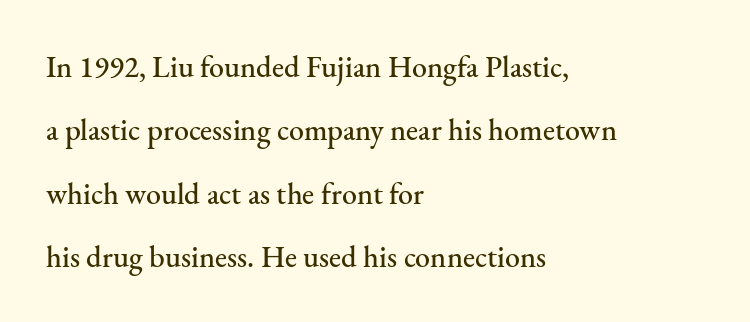
{"serif": "yes", "italic": "no", "width": "normal", "stroke_contrast": "medium", "x_height": "small", "monospaced": "no", "underline": "no", "align": "left", "line_spacing": "loose", "line_spacing_ratio": 2.11, "letter_spacing": "normal", "letter_spacing_em": 0.0, "glyph_px": 30}
